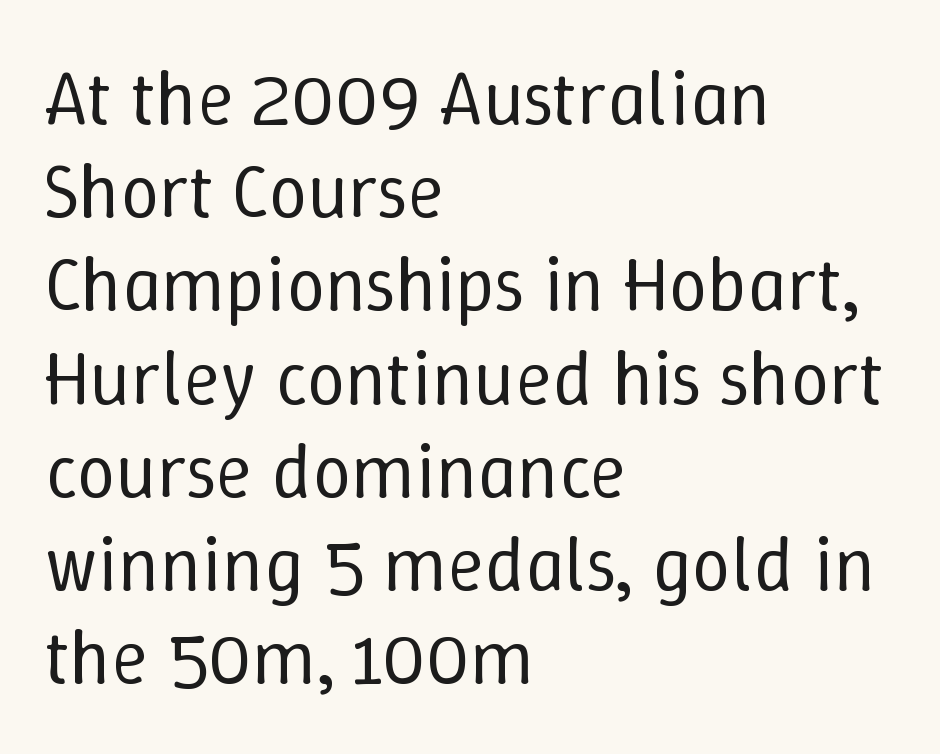
Visually the block forms a straight wall on the left and a jagged coastline on the right. Think of a printed novel: that variable character pitch is what you see here. The baseline area is clear. Tracking here is standard; glyphs follow each other at the usual distance. Is the stroke heavy? The answer is a plain regular-or-lighter.
